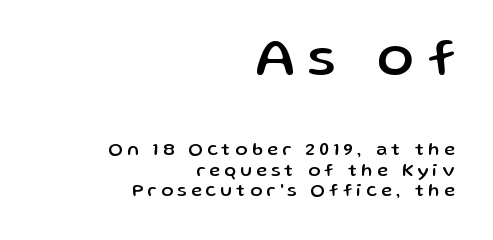
Q: Is the text italic (slanted)? A: No, it is upright.
Q: Is the typeface a serif or a sans-serif typeface? A: Sans-serif.
Q: Is the text underlined? A: No.
Q: How is the paragraph aligned? A: Right-aligned.
Q: Is the spacing between letters normal or unusually wide? A: Unusually wide.
Q: Is the spacing between lines tight, normal or loose? A: Tight.
Q: Which block of text is set in a larger size, the first (top) or the second (bottom)? A: The first (top) one.
Q: Width (condensed, normal, or wide)? A: Normal.
Q: Stroke contrast? A: Low.
Q: x-height? A: Medium.
Q: Monospaced? A: No.
